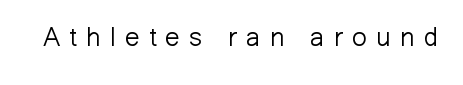
{"italic": "no", "bold": "no", "underline": "no", "letter_spacing": "wide", "letter_spacing_em": 0.36, "glyph_px": 26}
